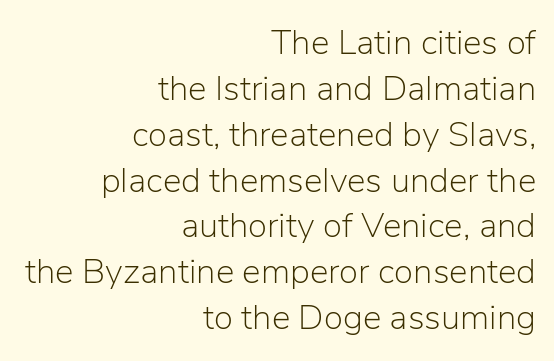
Q: Is the text bold? A: No.
Q: Is the text italic (slanted)? A: No, it is upright.
Q: Is the typeface a serif or a sans-serif typeface? A: Sans-serif.
Q: Is the text underlined? A: No.
Q: How is the paragraph aligned? A: Right-aligned.
Q: Is the spacing between letters normal or unusually wide? A: Normal.
Q: Is the spacing between lines tight, normal or loose? A: Normal.
Q: Width (condensed, normal, or wide)? A: Normal.
Q: Stroke contrast? A: Low.
Q: x-height? A: Medium.
Q: Monospaced? A: No.
